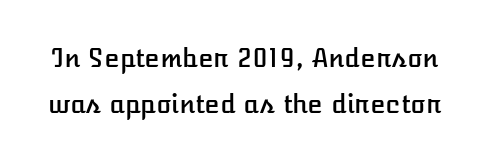
{"italic": "no", "underline": "no", "line_spacing_ratio": 1.83, "letter_spacing": "normal", "letter_spacing_em": 0.0, "glyph_px": 25}
